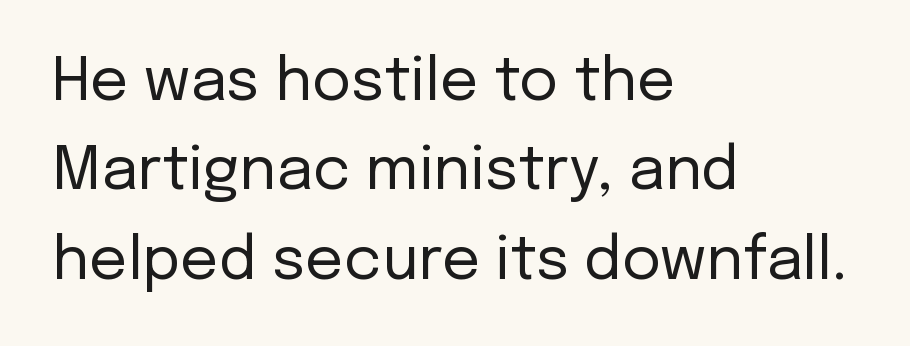
Q: Is the text bold? A: No.
Q: Is the text italic (slanted)? A: No, it is upright.
Q: Is the typeface a serif or a sans-serif typeface? A: Sans-serif.
Q: Is the text underlined? A: No.
Q: How is the paragraph aligned? A: Left-aligned.
Q: Is the spacing between letters normal or unusually wide? A: Normal.
Q: Is the spacing between lines tight, normal or loose? A: Normal.
Q: Width (condensed, normal, or wide)? A: Normal.
Q: Stroke contrast? A: Low.
Q: x-height? A: Medium.
Q: Monospaced? A: No.
